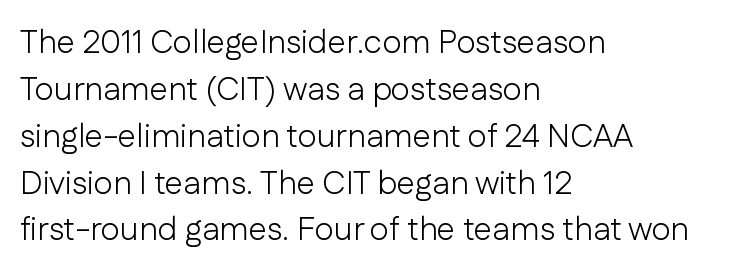
The image shows 33 px light sans-serif type, upright; set left-aligned, normal line spacing (1.42x), normal letter spacing, not underlined; low stroke contrast and a medium x-height.
